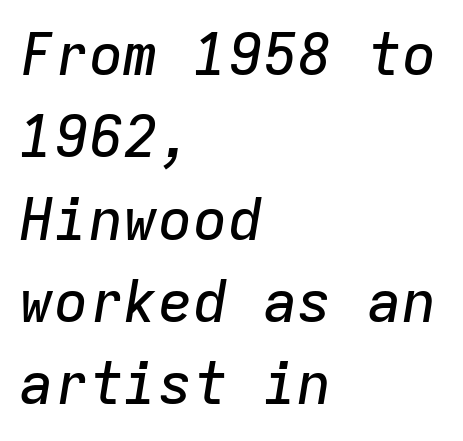
Inter-character spacing is left at the font's built-in metrics. The specimen omits any rule beneath the text block's lines. Emphasis-style slanted type is in use. You could count columns in this text — the font is strictly monospaced. These lines sit exactly where default settings would place them.
